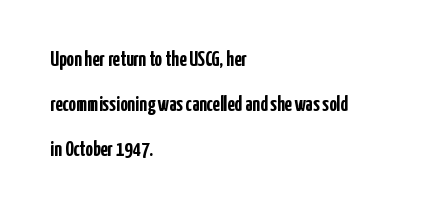
In terms of weight, the rendering is a true, heavy bold. A great deal of white space separates one row of letters from the next. Look at the tracking — it's just the regular setting, nothing added. These lines stack with their left ends in a neat column. These lines were composed using upright roman letters.
